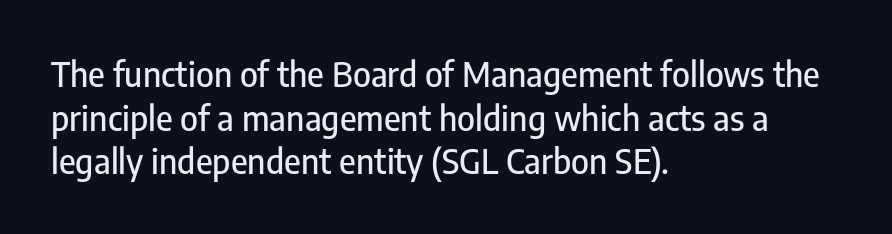
{"serif": "no", "italic": "no", "width": "condensed", "stroke_contrast": "low", "x_height": "medium", "monospaced": "no", "underline": "no", "align": "left", "line_spacing": "normal", "line_spacing_ratio": 1.28, "letter_spacing": "normal", "letter_spacing_em": 0.0, "glyph_px": 34}
